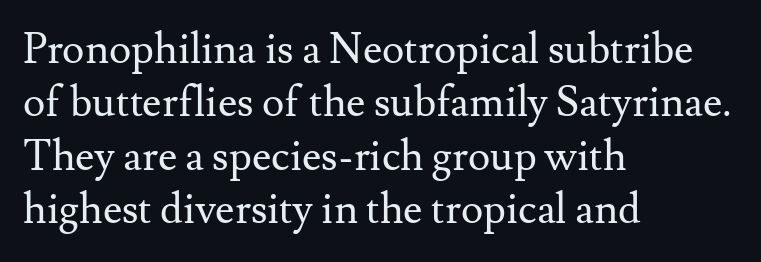
The image shows 42 px regular-weight serif type, upright; set left-aligned, normal line spacing (1.27x), normal letter spacing, not underlined; medium stroke contrast and a small x-height.
